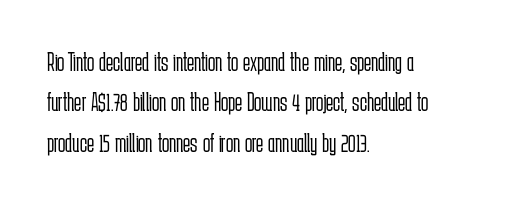
The image shows 27 px text type, upright; set left-aligned, normal line spacing (1.5x), normal letter spacing, not underlined.
